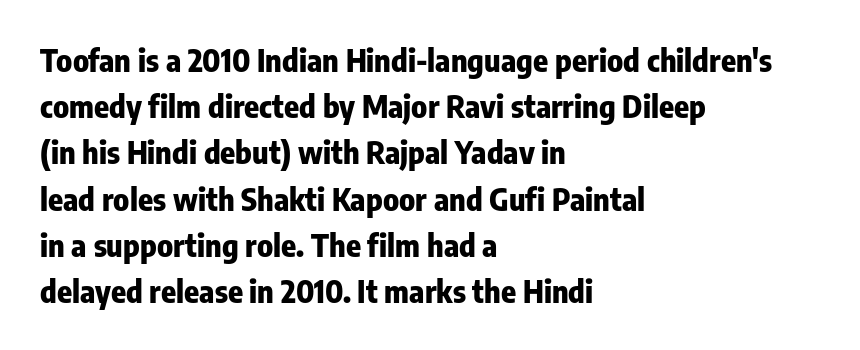
The image shows 31 px heavy, condensed sans-serif type, upright; set left-aligned, normal line spacing (1.49x), normal letter spacing, not underlined; low stroke contrast and a medium x-height.
